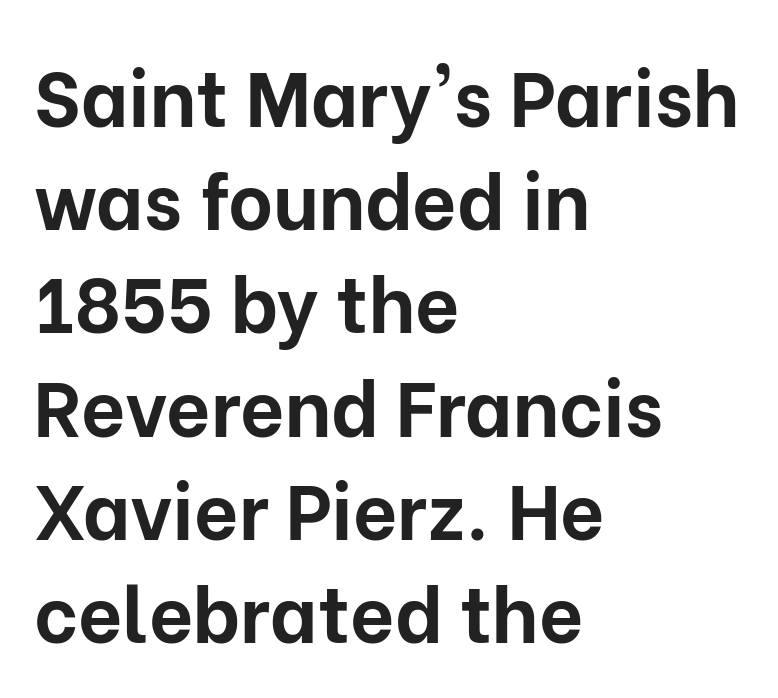
Unlike a traditional serif, this face leaves its strokes unadorned. Each row of text sits above clean, open space. Teacher's note: observe the even left margin — that is flush-left alignment. The axis of the letterforms is exactly vertical.
